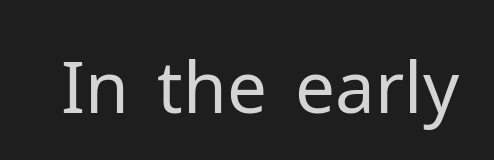
The image shows 71 px regular-weight sans-serif type, upright; set normal letter spacing, not underlined; low stroke contrast and a medium x-height.
